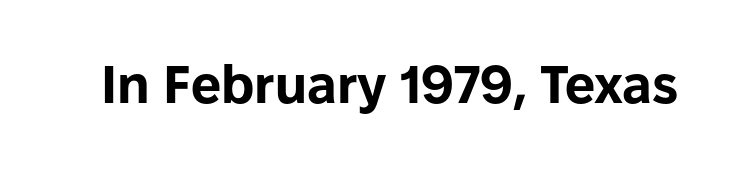
Nobody touched the tracking dial on this one. Character widths vary here, with narrow letters taking less room than wide ones. Heft: maximum for text — a bold. To sum up the face: it is a sans, with no serifs. Unmarked baselines from the first word to the last.
